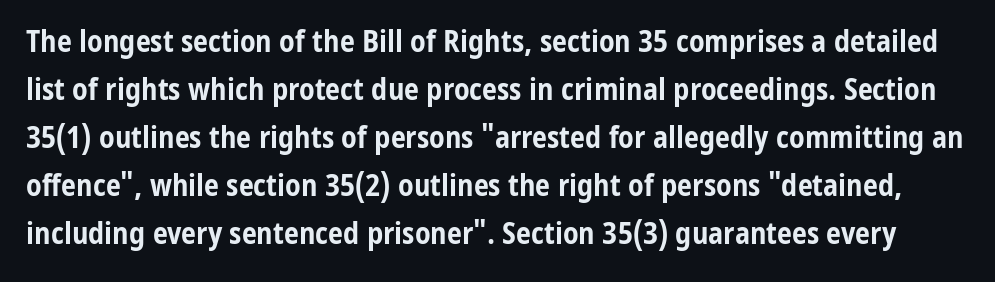
Q: Is the text bold? A: Yes.
Q: Is the text italic (slanted)? A: No, it is upright.
Q: Is the typeface a serif or a sans-serif typeface? A: Sans-serif.
Q: Is the text underlined? A: No.
Q: Is the spacing between letters normal or unusually wide? A: Normal.
Q: Is the spacing between lines tight, normal or loose? A: Normal.
Q: Width (condensed, normal, or wide)? A: Condensed.
Q: Stroke contrast? A: Low.
Q: x-height? A: Medium.
Q: Monospaced? A: No.
